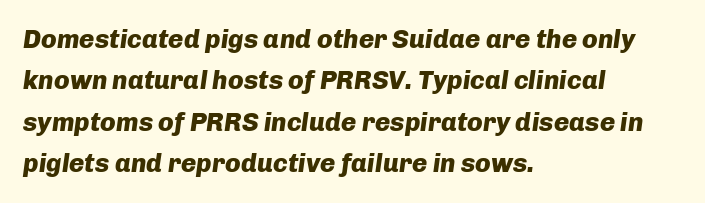
The image shows 26 px bold type, italic (leaning right); set left-aligned, normal line spacing (1.59x), normal letter spacing, not underlined.
